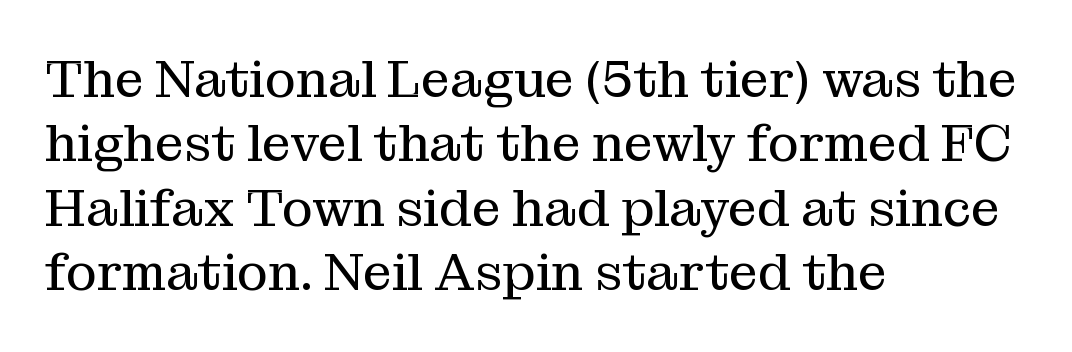
The image shows 52 px regular-weight serif type, upright; set left-aligned, line spacing 1.24x, normal letter spacing, not underlined; medium stroke contrast and a medium x-height.
